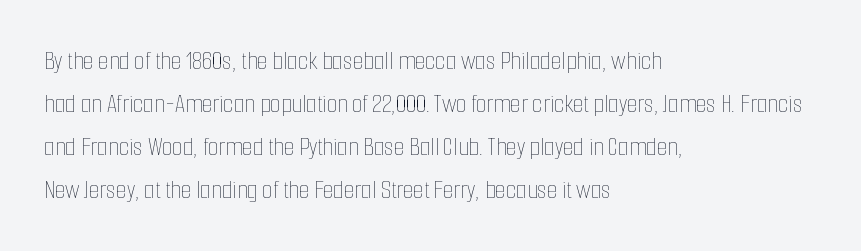
Q: Is the text bold? A: No.
Q: Is the text italic (slanted)? A: No, it is upright.
Q: Is the text underlined? A: No.
Q: How is the paragraph aligned? A: Left-aligned.
Q: Is the spacing between letters normal or unusually wide? A: Normal.
Q: Is the spacing between lines tight, normal or loose? A: Normal.
